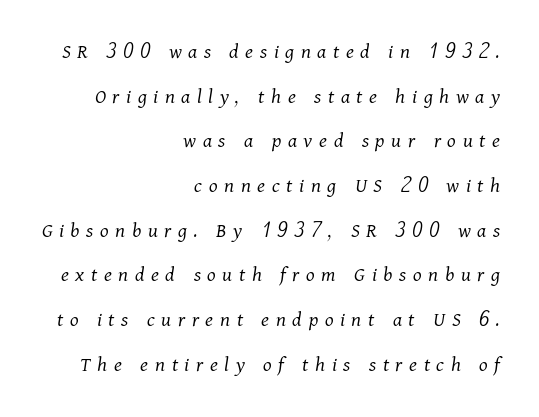
The image shows 22 px text type, italic (leaning right); set right-aligned, loose line spacing (2.03x), unusually wide letter spacing (+0.3 em), not underlined.
